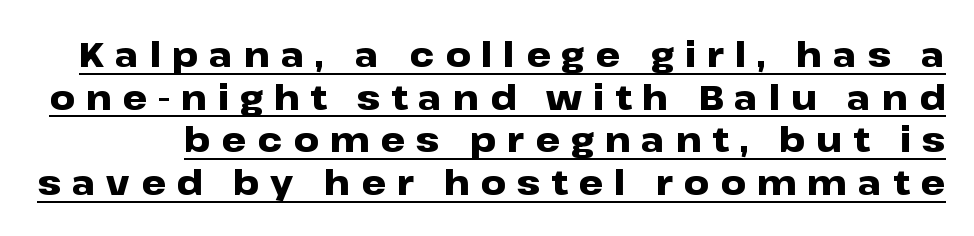
{"serif": "no", "italic": "no", "bold": "yes", "weight": "heavy", "width": "wide", "stroke_contrast": "low", "x_height": "medium", "monospaced": "no", "underline": "yes", "line_spacing_ratio": 1.22, "letter_spacing": "wide", "letter_spacing_em": 0.31, "glyph_px": 35}
